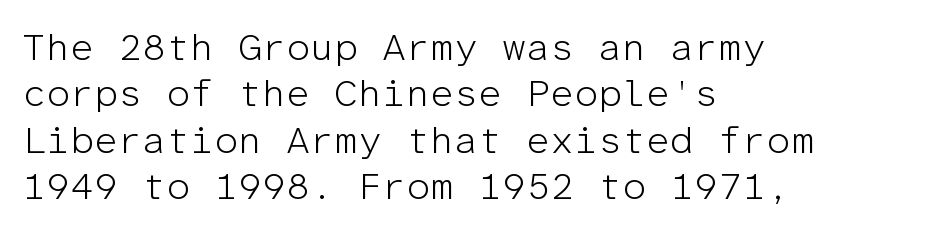
The image shows 38 px light sans-serif type, upright, monospaced; set left-aligned, line spacing 1.22x, normal letter spacing, not underlined; low stroke contrast and a medium x-height.
